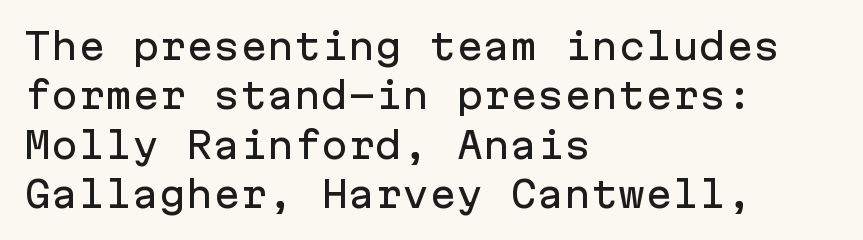
Note the uniform advance width — an 'i' takes as much space as an 'm'. All the whitespace from short lines collects on the right. Horizontal bands of white between lines are of average thickness. Examine the stroke ends and you'll find no serifs. Decoration check: the copy has no underline. Every stem runs plumb, perpendicular to the baseline.
